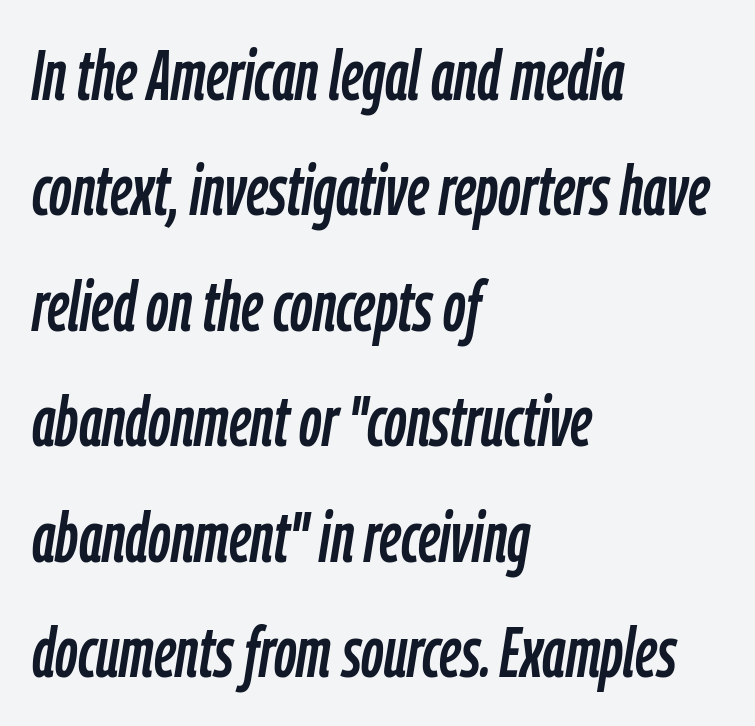
{"italic": "yes", "lean": "right", "slant_degrees": 9, "width": "condensed", "stroke_contrast": "low", "x_height": "medium", "monospaced": "no", "underline": "no", "align": "left", "line_spacing": "normal", "line_spacing_ratio": 1.65, "letter_spacing": "normal", "letter_spacing_em": 0.0, "glyph_px": 70}
